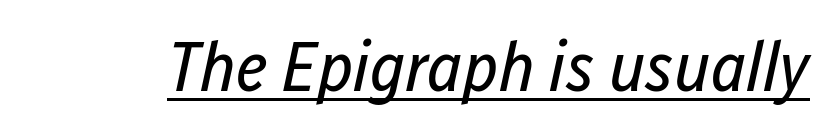
Designer's note — italics engaged. Honestly, the letter spacing is just normal — you wouldn't notice it. Does a line run under the words? Yes, clearly. Varying glyph widths throughout — classic text-font behaviour.
